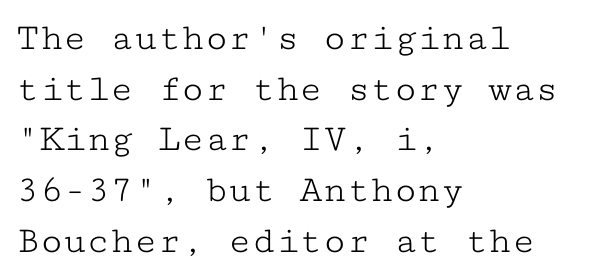
Q: Is the text bold? A: No.
Q: Is the text italic (slanted)? A: No, it is upright.
Q: Is the typeface a serif or a sans-serif typeface? A: Serif.
Q: Is the text underlined? A: No.
Q: How is the paragraph aligned? A: Left-aligned.
Q: Is the spacing between letters normal or unusually wide? A: Normal.
Q: Is the spacing between lines tight, normal or loose? A: Normal.
Q: Width (condensed, normal, or wide)? A: Wide.
Q: Stroke contrast? A: Low.
Q: x-height? A: Medium.
Q: Monospaced? A: Yes.
